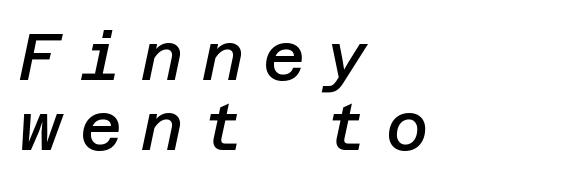
{"italic": "yes", "lean": "right", "slant_degrees": 12, "bold": "semi", "weight": "semibold", "width": "normal", "stroke_contrast": "low", "x_height": "large", "underline": "no", "align": "left", "line_spacing": "tight", "line_spacing_ratio": 1.07, "letter_spacing": "wide", "letter_spacing_em": 0.29, "glyph_px": 65}
